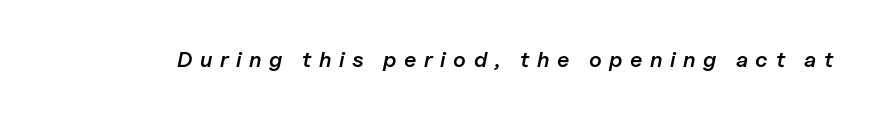
Any mark beneath the type? The region is blank. An italicized treatment has been applied to the whole sample. Spacing between characters has been opened up far beyond the box default. Summary of weight: moderately heavy, a semibold.
